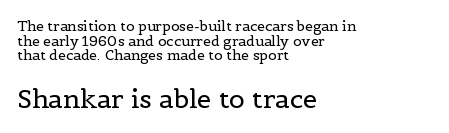
{"italic": "no", "bold": "no", "underline": "no", "align": "left", "line_spacing": "tight", "line_spacing_ratio": 1.05, "letter_spacing": "normal", "letter_spacing_em": 0.0, "larger_block": "second", "size_ratio": 1.86, "glyph_px": 26}
